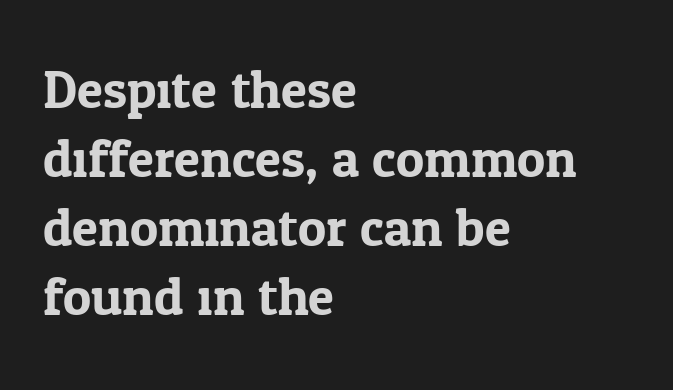
The image shows 53 px serif type, upright; set left-aligned, normal line spacing (1.3x), normal letter spacing, not underlined; low stroke contrast and a medium x-height.
